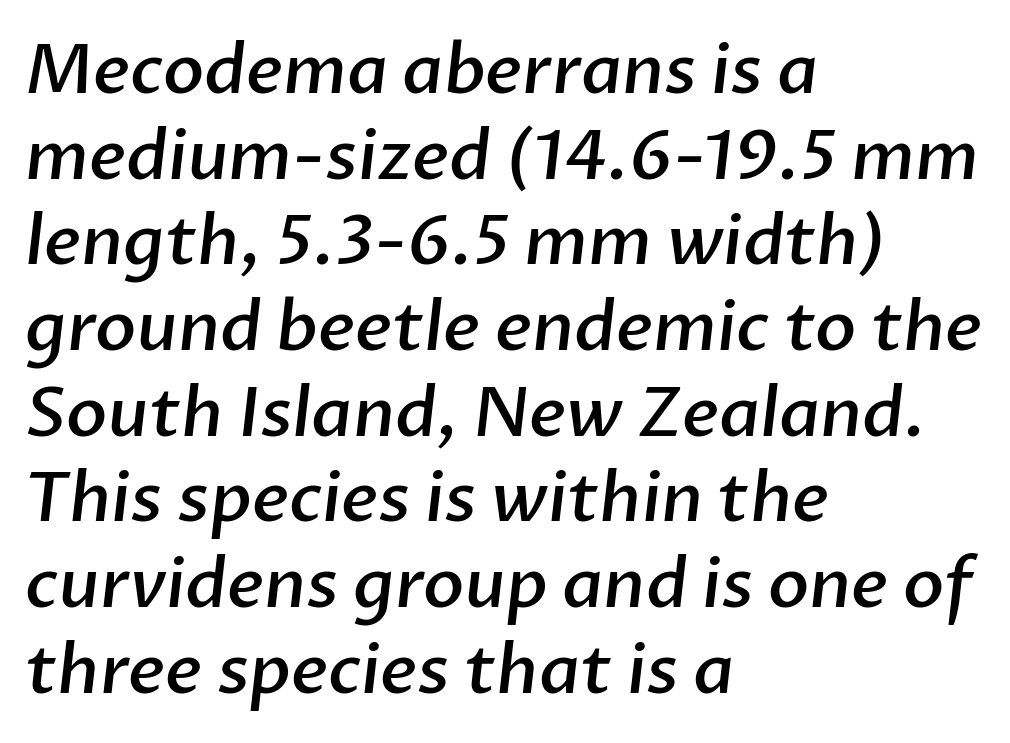
{"serif": "no", "bold": "semi", "weight": "semibold", "width": "normal", "stroke_contrast": "low", "x_height": "medium", "monospaced": "no", "underline": "no", "align": "left", "line_spacing": "normal", "line_spacing_ratio": 1.26, "letter_spacing": "normal", "letter_spacing_em": 0.0, "glyph_px": 68}
